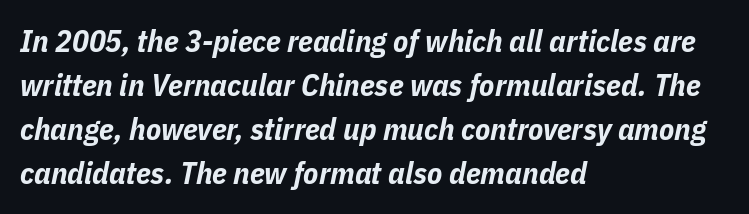
{"italic": "yes", "lean": "right", "slant_degrees": 11, "bold": "yes", "weight": "bold", "width": "condensed", "stroke_contrast": "low", "x_height": "medium", "monospaced": "no", "underline": "no", "align": "left", "line_spacing": "normal", "line_spacing_ratio": 1.42, "letter_spacing": "normal", "letter_spacing_em": 0.0, "glyph_px": 31}
